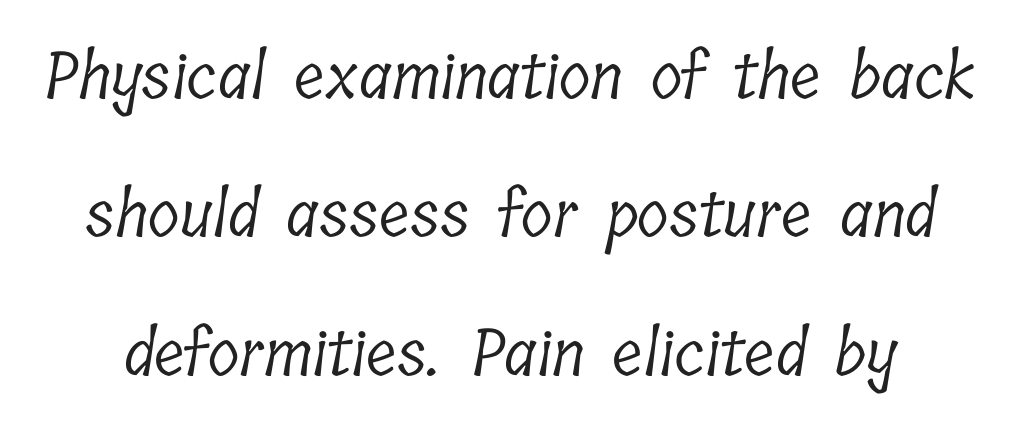
{"serif": "yes", "bold": "no", "weight": "light", "width": "condensed", "stroke_contrast": "low", "x_height": "medium", "monospaced": "no", "underline": "no", "line_spacing": "loose", "line_spacing_ratio": 2.13, "letter_spacing": "normal", "letter_spacing_em": 0.0, "glyph_px": 65}
